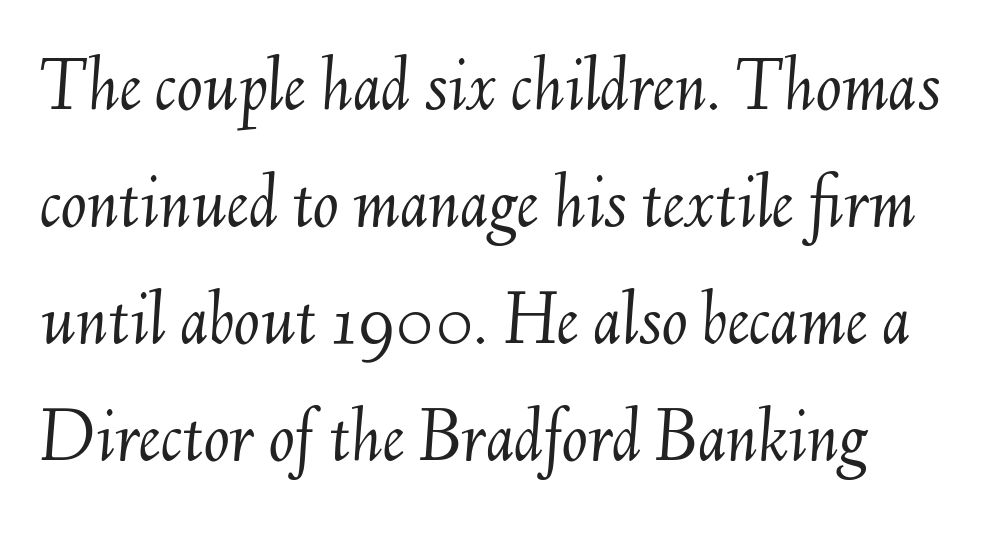
Q: Is the text bold? A: No.
Q: Is the text italic (slanted)? A: Yes, it leans right by about 6 degrees.
Q: Is the text underlined? A: No.
Q: Is the spacing between letters normal or unusually wide? A: Normal.
Q: Is the spacing between lines tight, normal or loose? A: Normal.
Q: Width (condensed, normal, or wide)? A: Normal.
Q: Stroke contrast? A: Medium.
Q: x-height? A: Small.
Q: Monospaced? A: No.
